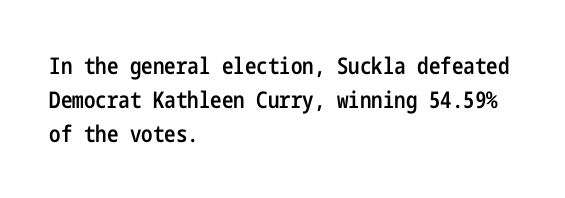
Upright lettering throughout. Reading down the block, your eye returns to a fixed left position each line. Strokes here are thickened, but only to semibold level. Evenly set lines give the paragraph a standard silhouette. Standard letterfit; no display-style spreading of the glyphs. Clear beneath every line of the passage.
